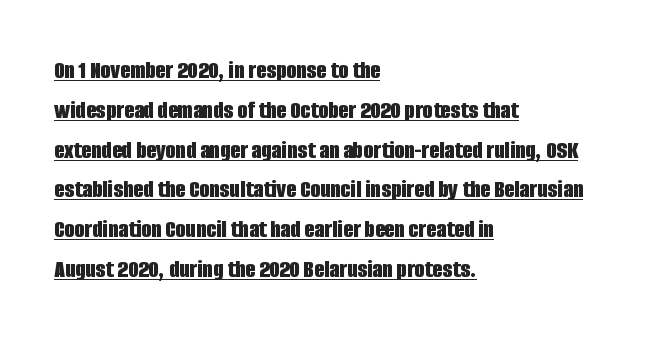
{"italic": "no", "bold": "yes", "underline": "yes", "align": "left", "line_spacing": "normal", "line_spacing_ratio": 1.53, "letter_spacing": "normal", "letter_spacing_em": 0.0, "glyph_px": 26}
